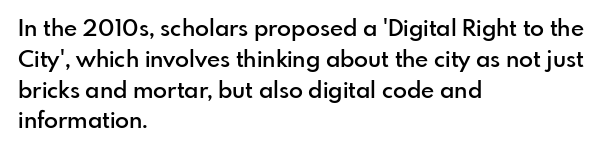
The image shows 23 px text type, upright; set left-aligned, normal line spacing (1.34x), normal letter spacing, not underlined.
